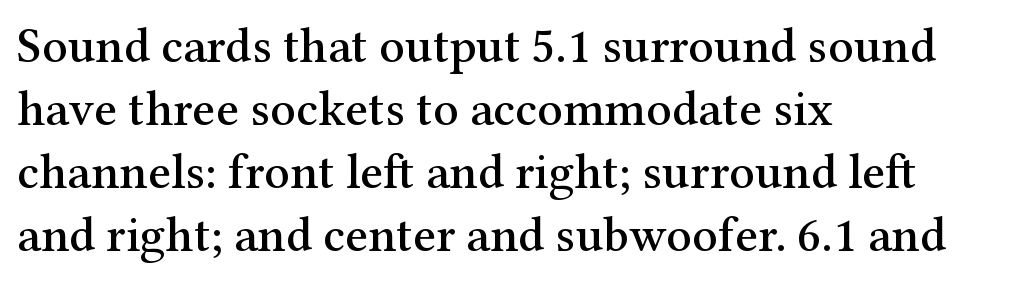
The ragged edge is on the right, which tells us the setting is flush left. Compared with typical paragraphs, the rows here are spaced about the same. Is this a sans? No — the strokes have serifs. Looks like regular typesetting: each glyph gets only the width it needs. The letterforms sit shoulder to shoulder at normal distance.
